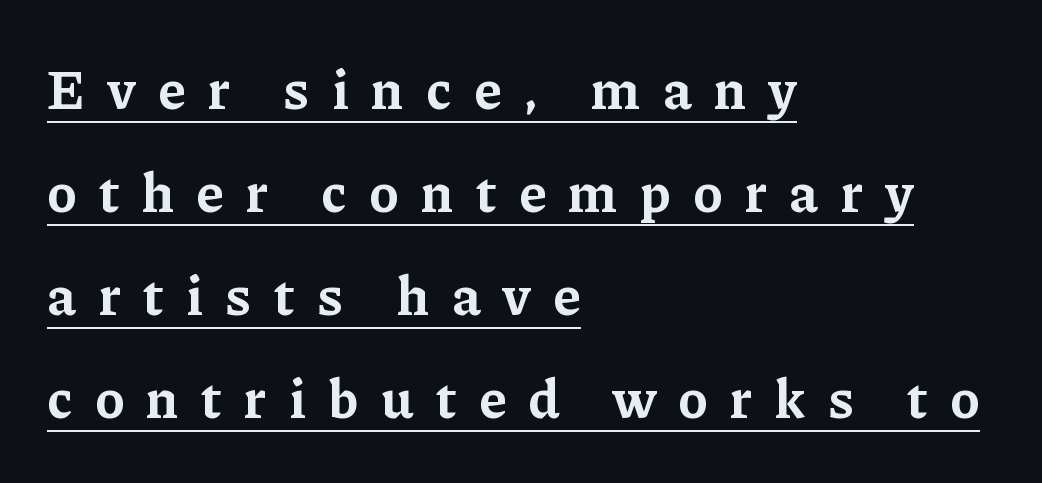
This is heavy type, rendered in bold. Posture: vertical. There is plenty of visible air inserted between adjacent glyphs. The passage shown is typed in a proportional face where columns would drift. These lines are composed in type with serifs. Horizontal alignment here is leftward, the default for most running prose.
